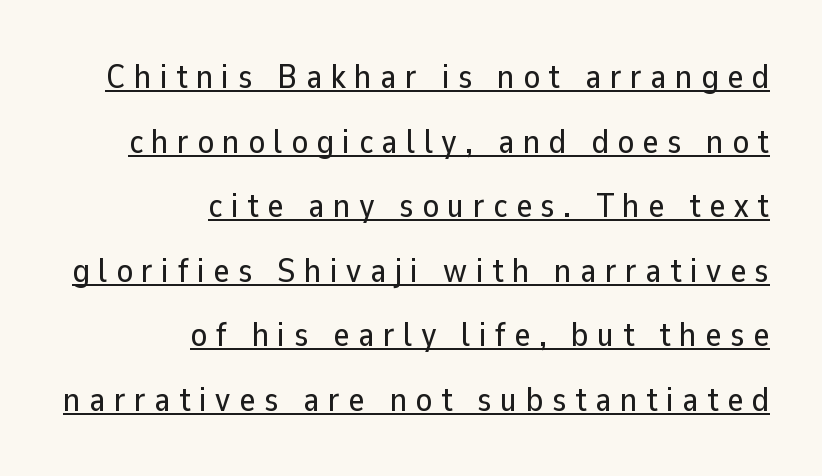
The image shows 34 px sans-serif type, upright; set right-aligned, loose line spacing (1.9x), unusually wide letter spacing (+0.25 em), underlined; low stroke contrast and a medium x-height.
